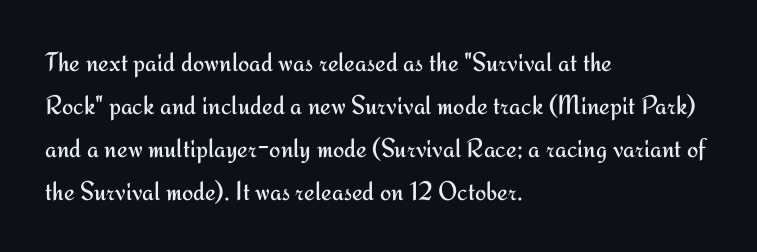
Q: Is the text bold? A: No.
Q: Is the text italic (slanted)? A: No, it is upright.
Q: Is the text underlined? A: No.
Q: How is the paragraph aligned? A: Left-aligned.
Q: Is the spacing between letters normal or unusually wide? A: Normal.
Q: Is the spacing between lines tight, normal or loose? A: Normal.
